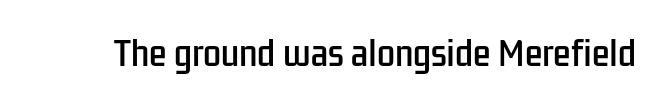
The words here are not underlined. Posture: upright roman. The horizontal fit of the characters is conventional and even. What kind of face is this? One without serifs — a sans.
